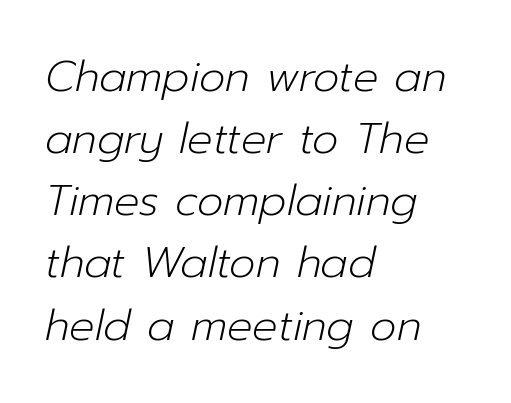
{"italic": "yes", "lean": "right", "slant_degrees": 12, "bold": "no", "weight": "light", "width": "normal", "stroke_contrast": "low", "x_height": "medium", "monospaced": "no", "underline": "no", "align": "left", "line_spacing": "normal", "line_spacing_ratio": 1.48, "letter_spacing": "normal", "letter_spacing_em": 0.0, "glyph_px": 42}
